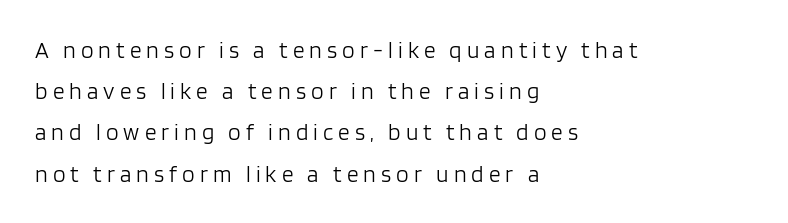
The image shows 23 px text type, upright; set left-aligned, line spacing 1.79x, unusually wide letter spacing (+0.22 em), not underlined.
